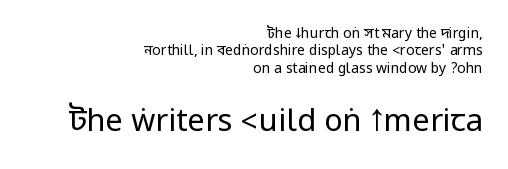
The image shows 31 px regular-weight, condensed sans-serif type, upright; set right-aligned, line spacing 1.24x, normal letter spacing, not underlined; the second (bottom) block is 2.21x larger; low stroke contrast.
